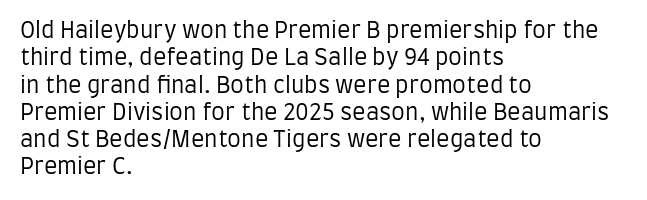
Q: Is the text bold? A: No.
Q: Is the text italic (slanted)? A: No, it is upright.
Q: Is the text underlined? A: No.
Q: How is the paragraph aligned? A: Left-aligned.
Q: Is the spacing between letters normal or unusually wide? A: Normal.
